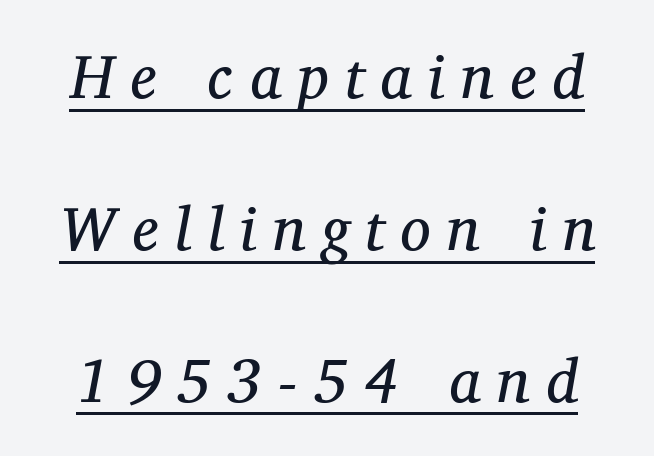
{"serif": "yes", "italic": "yes", "lean": "right", "slant_degrees": 12, "bold": "no", "weight": "regular", "width": "normal", "stroke_contrast": "medium", "x_height": "medium", "monospaced": "no", "underline": "yes", "line_spacing": "loose", "line_spacing_ratio": 2.49, "letter_spacing": "wide", "letter_spacing_em": 0.27, "glyph_px": 61}
